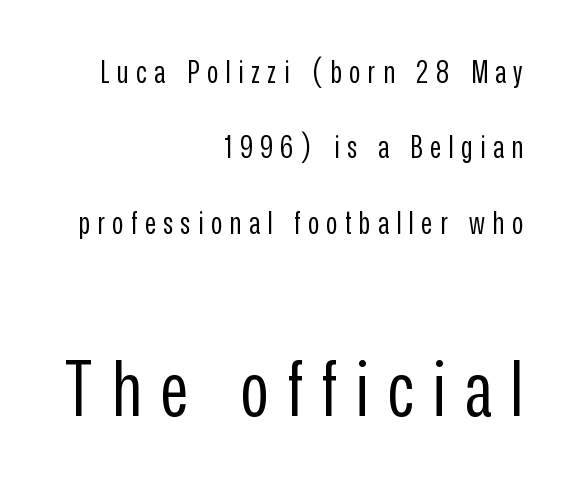
Q: Is the text bold? A: No.
Q: Is the text italic (slanted)? A: No, it is upright.
Q: Is the typeface a serif or a sans-serif typeface? A: Sans-serif.
Q: Is the text underlined? A: No.
Q: How is the paragraph aligned? A: Right-aligned.
Q: Is the spacing between letters normal or unusually wide? A: Unusually wide.
Q: Is the spacing between lines tight, normal or loose? A: Loose.
Q: Which block of text is set in a larger size, the first (top) or the second (bottom)? A: The second (bottom) one.
Q: Width (condensed, normal, or wide)? A: Condensed.
Q: Stroke contrast? A: Low.
Q: x-height? A: Medium.
Q: Monospaced? A: No.
